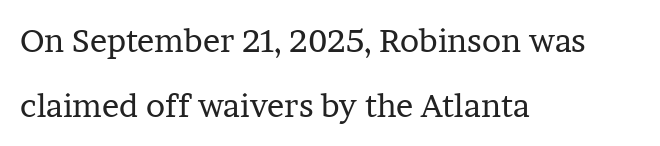
{"serif": "yes", "italic": "no", "bold": "no", "weight": "regular", "width": "normal", "stroke_contrast": "low", "x_height": "medium", "monospaced": "no", "underline": "no", "align": "left", "line_spacing": "loose", "line_spacing_ratio": 2.04, "letter_spacing": "normal", "letter_spacing_em": 0.0, "glyph_px": 32}
